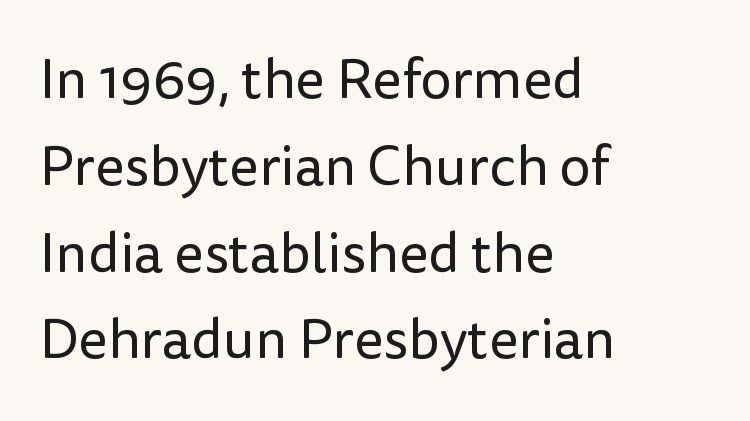
The image shows 56 px regular-weight sans-serif type, upright; set left-aligned, normal line spacing (1.55x), normal letter spacing, not underlined; low stroke contrast and a medium x-height.
